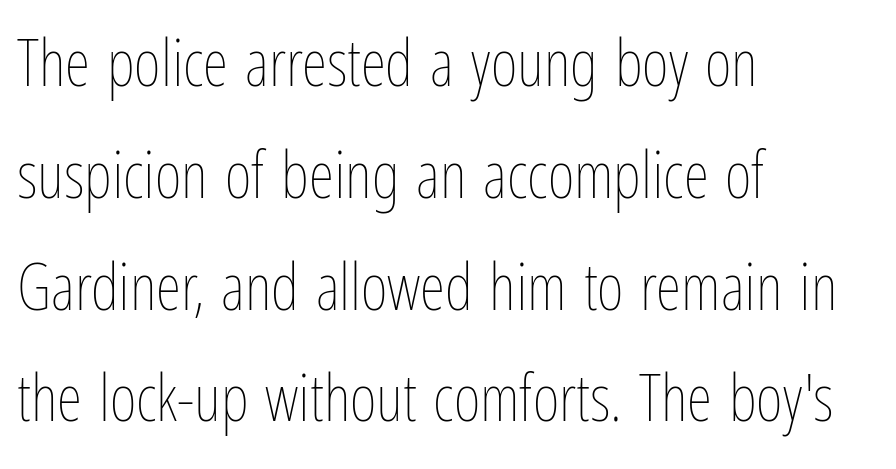
The image shows 65 px thin, condensed type, upright; set left-aligned, line spacing 1.72x, normal letter spacing, not underlined; low stroke contrast and a medium x-height.
